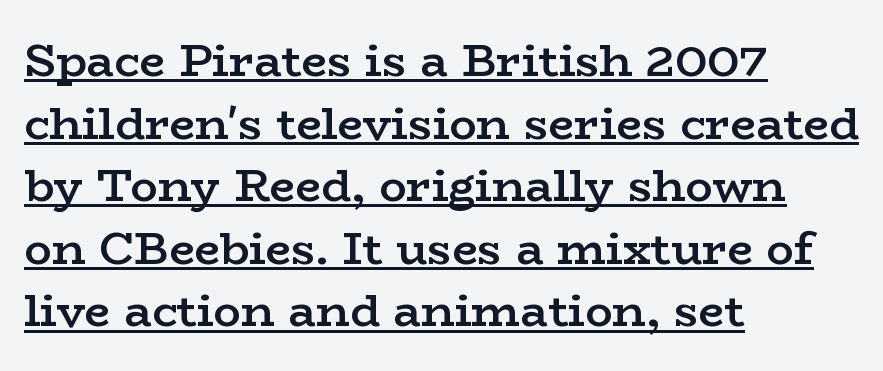
Q: Is the text bold? A: Semi-bold.
Q: Is the text italic (slanted)? A: No, it is upright.
Q: Is the typeface a serif or a sans-serif typeface? A: Serif.
Q: Is the text underlined? A: Yes.
Q: How is the paragraph aligned? A: Left-aligned.
Q: Is the spacing between letters normal or unusually wide? A: Normal.
Q: Is the spacing between lines tight, normal or loose? A: Normal.
Q: Width (condensed, normal, or wide)? A: Wide.
Q: Stroke contrast? A: Low.
Q: x-height? A: Medium.
Q: Monospaced? A: No.
